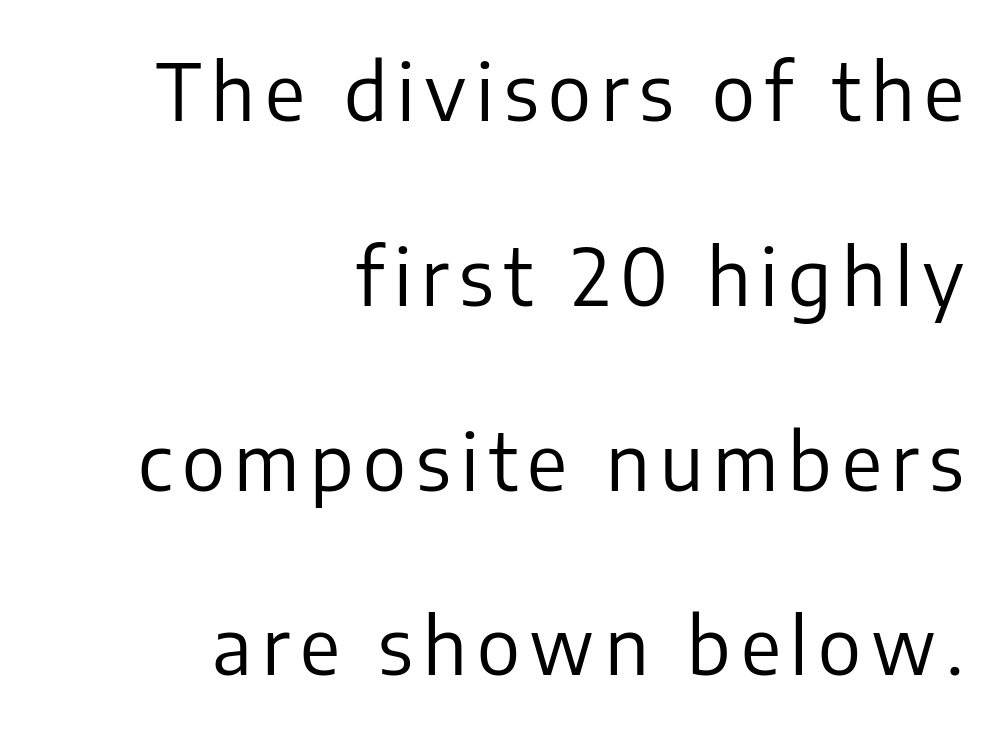
The image shows 77 px regular-weight sans-serif type, upright; set right-aligned, loose line spacing (2.4x), not underlined; low stroke contrast and a medium x-height.
